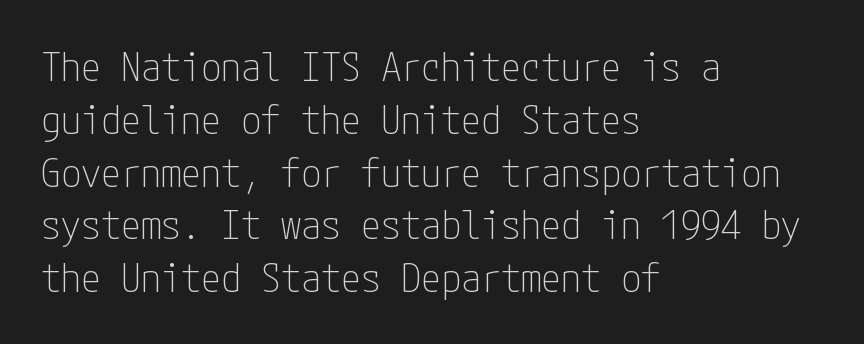
Classification — sans serif. No heavy texture on the line: the type isn't bold. The rows are spaced the way most documents space them. Between one letter and the next there's only the usual sliver of space. Anything drawn beneath the words? Only blank space. Notice how the passage keeps a crisp vertical edge on the left only.
